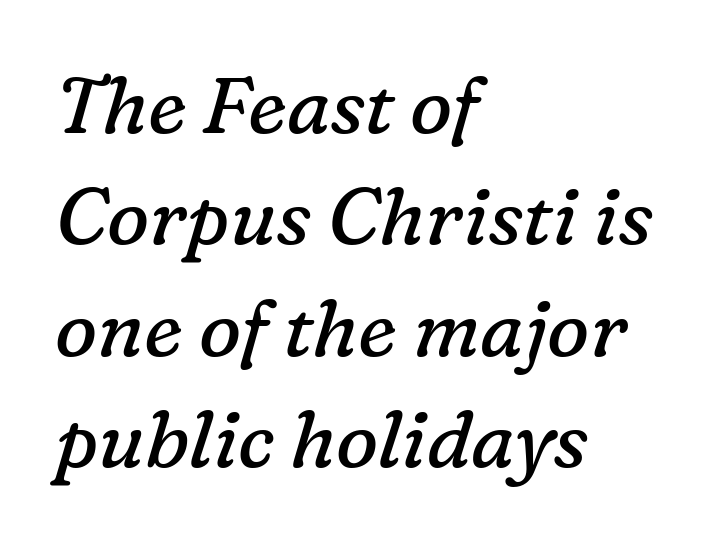
The image shows 79 px regular-weight serif type, italic (leaning right); set left-aligned, normal line spacing (1.41x), normal letter spacing, not underlined; low stroke contrast and a medium x-height.
